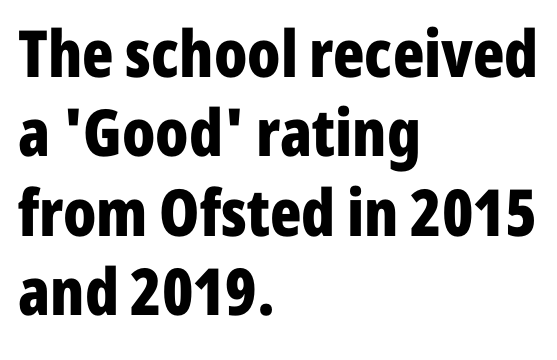
The image shows 65 px bold, condensed sans-serif type, upright; set left-aligned, line spacing 1.22x, normal letter spacing, not underlined; low stroke contrast and a medium x-height.
